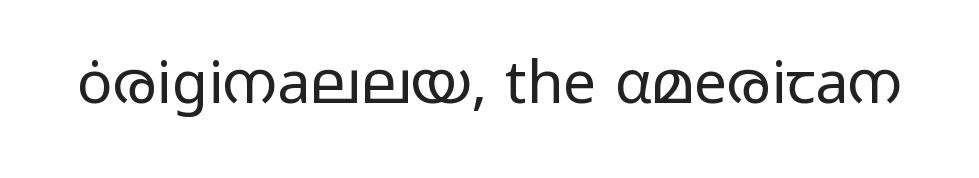
Q: Is the text bold? A: No.
Q: Is the text italic (slanted)? A: No, it is upright.
Q: Is the typeface a serif or a sans-serif typeface? A: Sans-serif.
Q: Is the text underlined? A: No.
Q: Is the spacing between letters normal or unusually wide? A: Normal.
Q: Width (condensed, normal, or wide)? A: Wide.
Q: Stroke contrast? A: Low.
Q: x-height? A: Medium.
Q: Monospaced? A: No.
